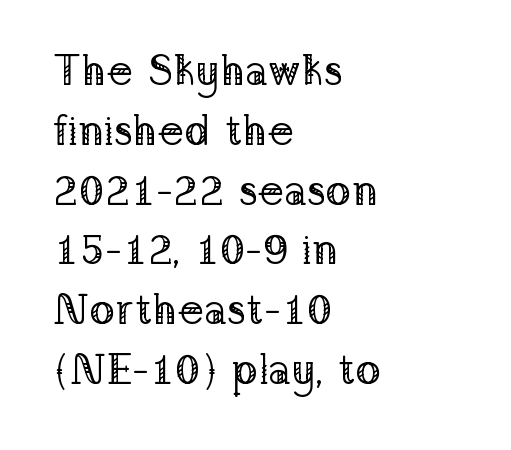
Q: Is the text bold? A: No.
Q: Is the text italic (slanted)? A: No, it is upright.
Q: Is the typeface a serif or a sans-serif typeface? A: Serif.
Q: Is the text underlined? A: No.
Q: How is the paragraph aligned? A: Left-aligned.
Q: Is the spacing between letters normal or unusually wide? A: Normal.
Q: Is the spacing between lines tight, normal or loose? A: Normal.
Q: Width (condensed, normal, or wide)? A: Normal.
Q: Stroke contrast? A: Low.
Q: x-height? A: Medium.
Q: Monospaced? A: No.
